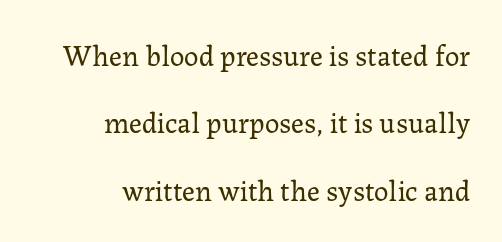
{"serif": "yes", "italic": "no", "bold": "no", "weight": "regular", "width": "normal", "stroke_contrast": "low", "x_height": "medium", "monospaced": "no", "underline": "no", "align": "right", "line_spacing": "loose", "line_spacing_ratio": 2.32, "letter_spacing": "normal", "letter_spacing_em": 0.0, "glyph_px": 29}
